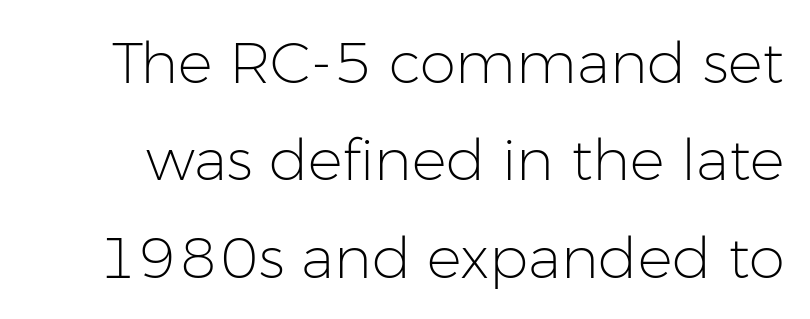
Q: Is the text bold? A: No.
Q: Is the text italic (slanted)? A: No, it is upright.
Q: Is the typeface a serif or a sans-serif typeface? A: Sans-serif.
Q: Is the text underlined? A: No.
Q: Is the spacing between letters normal or unusually wide? A: Normal.
Q: Is the spacing between lines tight, normal or loose? A: Normal.
Q: Width (condensed, normal, or wide)? A: Normal.
Q: Stroke contrast? A: Low.
Q: x-height? A: Medium.
Q: Monospaced? A: No.
